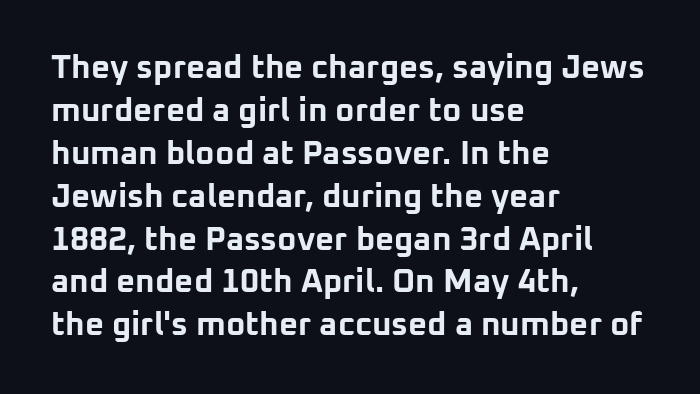
The image shows 33 px bold sans-serif type, upright; set left-aligned, normal line spacing (1.3x), normal letter spacing, not underlined; low stroke contrast and a medium x-height.
